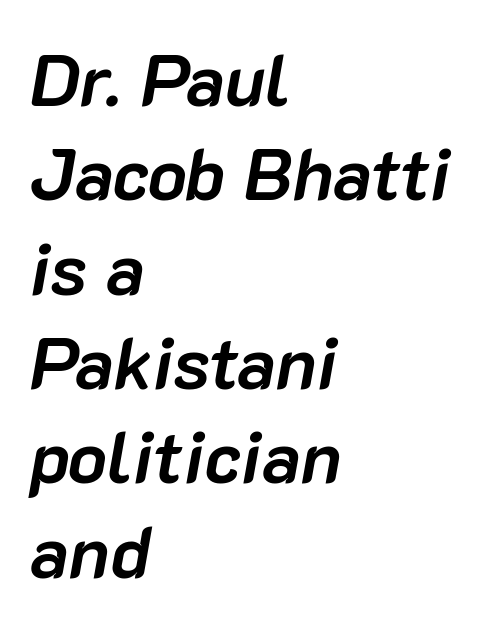
Where is the straight margin? On the left. What's the leading like? Ordinary, nothing unusual. The face used here has a pronounced slope to its letters. The zone under the glyphs is completely vacant. Spacing verdict: proportional, widths tailored to each character. Each word holds together tightly as a unit, with standard inter-letter gaps.
